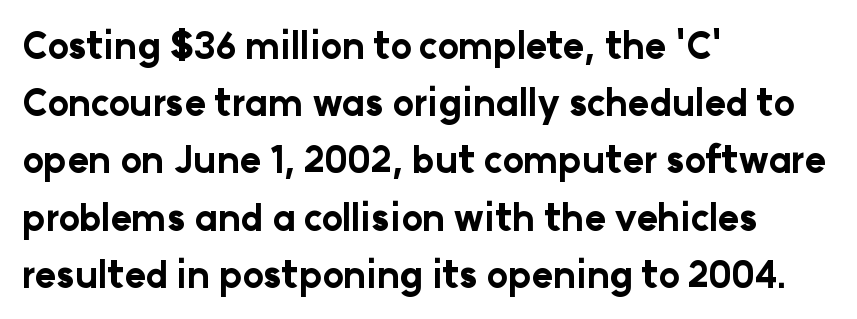
{"serif": "no", "italic": "no", "bold": "yes", "weight": "bold", "width": "normal", "stroke_contrast": "low", "x_height": "medium", "monospaced": "no", "underline": "no", "align": "left", "line_spacing": "normal", "line_spacing_ratio": 1.59, "letter_spacing": "normal", "letter_spacing_em": 0.0, "glyph_px": 36}
